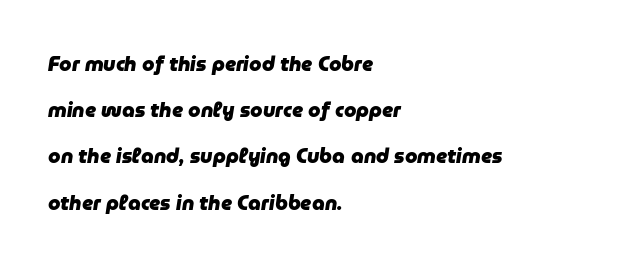
Tracking here is standard; glyphs follow each other at the usual distance. Loosely led — the rows are spread out. This is heavy type, rendered in bold. Decoration check: the copy has no underline. The text carries the slant typical of an italic or oblique font. Horizontally, the lines are justified to the leading edge only.
